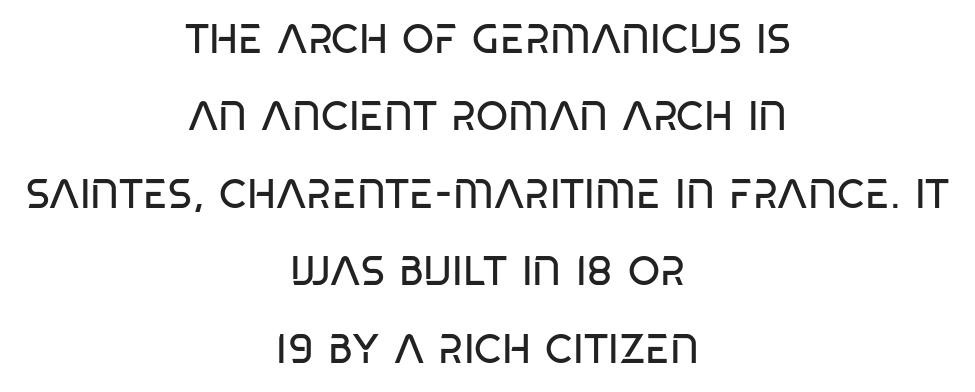
Q: Is the text bold? A: No.
Q: Is the typeface a serif or a sans-serif typeface? A: Sans-serif.
Q: Is the text underlined? A: No.
Q: How is the paragraph aligned? A: Centered.
Q: Is the spacing between letters normal or unusually wide? A: Normal.
Q: Width (condensed, normal, or wide)? A: Condensed.
Q: Stroke contrast? A: Low.
Q: x-height? A: Large.
Q: Monospaced? A: No.
